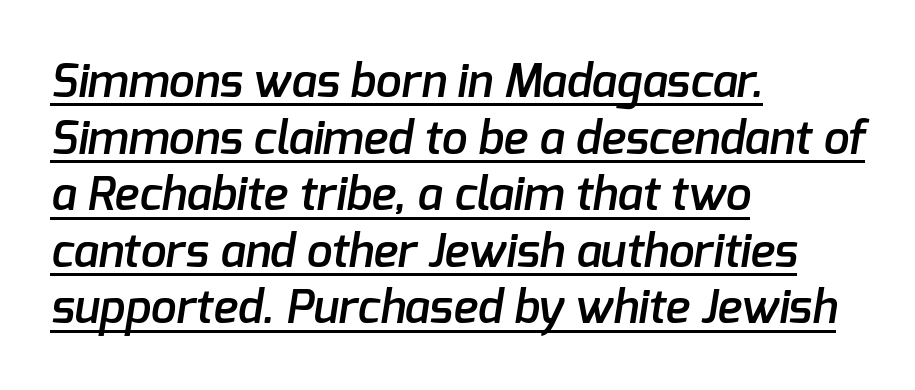
{"serif": "no", "bold": "semi", "weight": "semibold", "width": "normal", "stroke_contrast": "low", "x_height": "medium", "monospaced": "no", "underline": "yes", "align": "left", "line_spacing_ratio": 1.23, "letter_spacing": "normal", "letter_spacing_em": 0.0, "glyph_px": 46}
